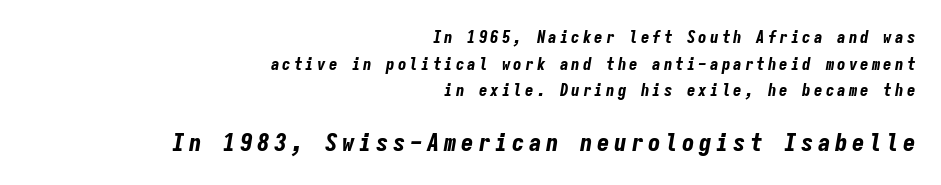
The image shows 25 px bold type, italic (leaning right); set right-aligned, normal line spacing (1.56x), not underlined; the second (bottom) block is 1.47x larger.
